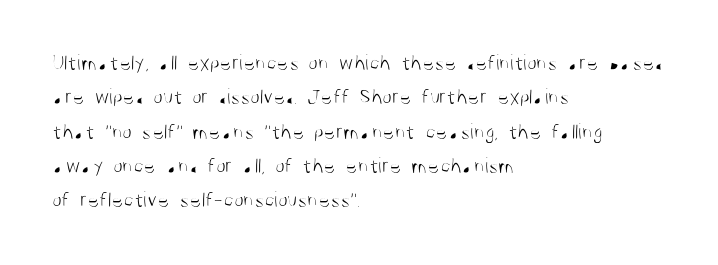
The specimen reads as upright at a glance. Is the stroke heavy? The answer is a plain regular-or-lighter. Clear beneath every line of the passage. Notice how descenders clear the ascenders below comfortably — that's standard leading.
